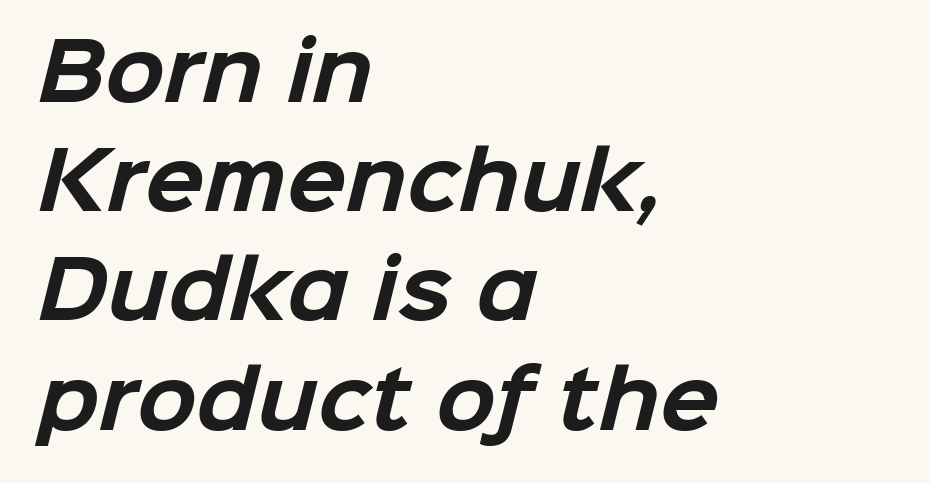
{"serif": "no", "bold": "yes", "weight": "bold", "width": "normal", "stroke_contrast": "low", "x_height": "medium", "monospaced": "no", "underline": "no", "align": "left", "line_spacing": "normal", "line_spacing_ratio": 1.4, "letter_spacing": "normal", "letter_spacing_em": 0.0, "glyph_px": 78}
